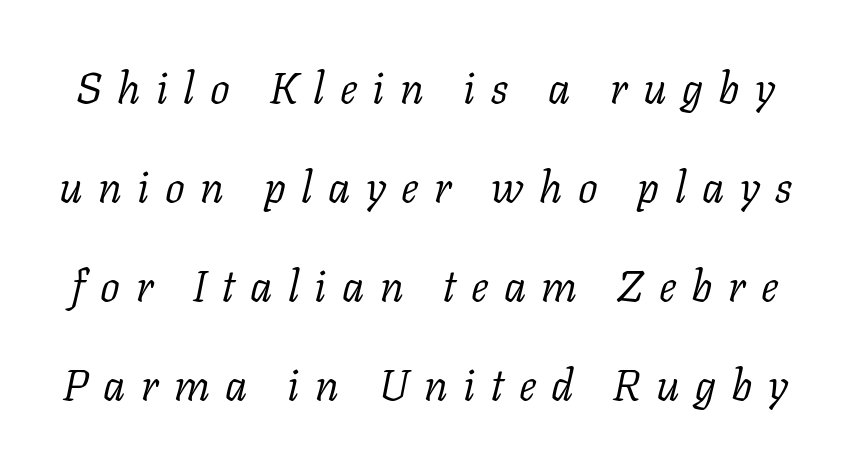
Q: Is the text bold? A: No.
Q: Is the text italic (slanted)? A: Yes, it leans right by about 11 degrees.
Q: Is the typeface a serif or a sans-serif typeface? A: Serif.
Q: Is the text underlined? A: No.
Q: Is the spacing between letters normal or unusually wide? A: Unusually wide.
Q: Is the spacing between lines tight, normal or loose? A: Loose.
Q: Width (condensed, normal, or wide)? A: Normal.
Q: Stroke contrast? A: Low.
Q: x-height? A: Medium.
Q: Monospaced? A: No.
